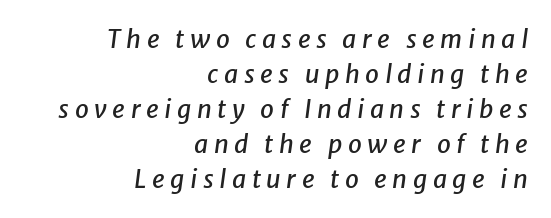
{"italic": "yes", "lean": "right", "slant_degrees": 8, "underline": "no", "align": "right", "line_spacing": "normal", "line_spacing_ratio": 1.4, "letter_spacing": "wide", "letter_spacing_em": 0.22, "glyph_px": 25}
